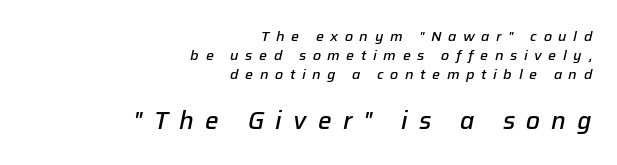
{"italic": "yes", "lean": "right", "slant_degrees": 12, "bold": "semi", "underline": "no", "align": "right", "line_spacing": "normal", "line_spacing_ratio": 1.35, "letter_spacing": "wide", "letter_spacing_em": 0.47, "larger_block": "second", "size_ratio": 1.71, "glyph_px": 24}
